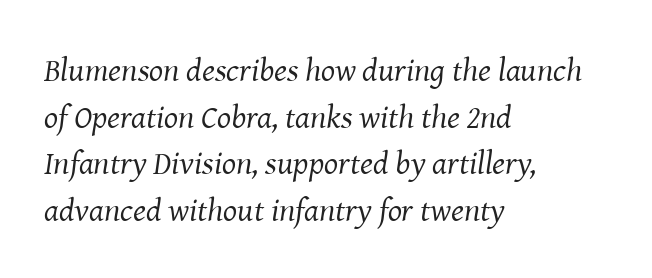
The image shows 33 px regular-weight serif type, italic (leaning right); set left-aligned, normal line spacing (1.41x), normal letter spacing, not underlined; medium stroke contrast and a medium x-height.
